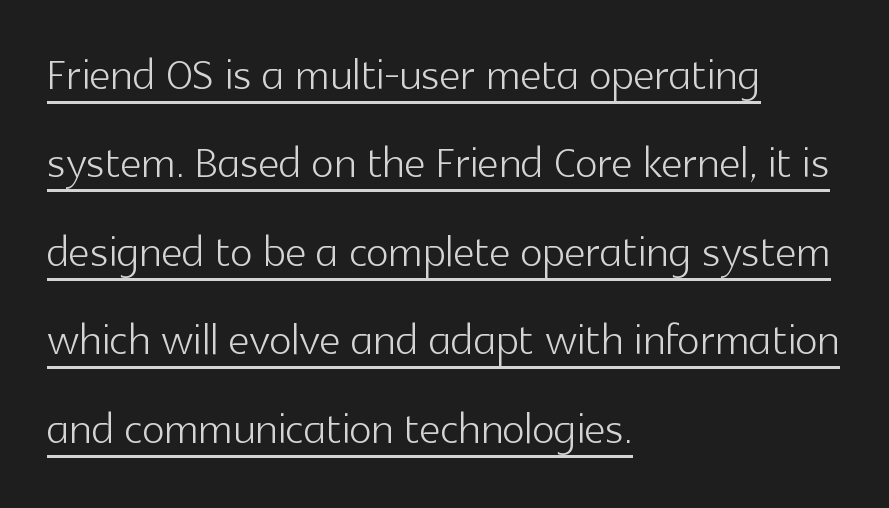
Q: Is the text bold? A: No.
Q: Is the text italic (slanted)? A: No, it is upright.
Q: Is the typeface a serif or a sans-serif typeface? A: Sans-serif.
Q: Is the text underlined? A: Yes.
Q: How is the paragraph aligned? A: Left-aligned.
Q: Is the spacing between letters normal or unusually wide? A: Normal.
Q: Is the spacing between lines tight, normal or loose? A: Normal.
Q: Width (condensed, normal, or wide)? A: Normal.
Q: x-height? A: Medium.
Q: Monospaced? A: No.
